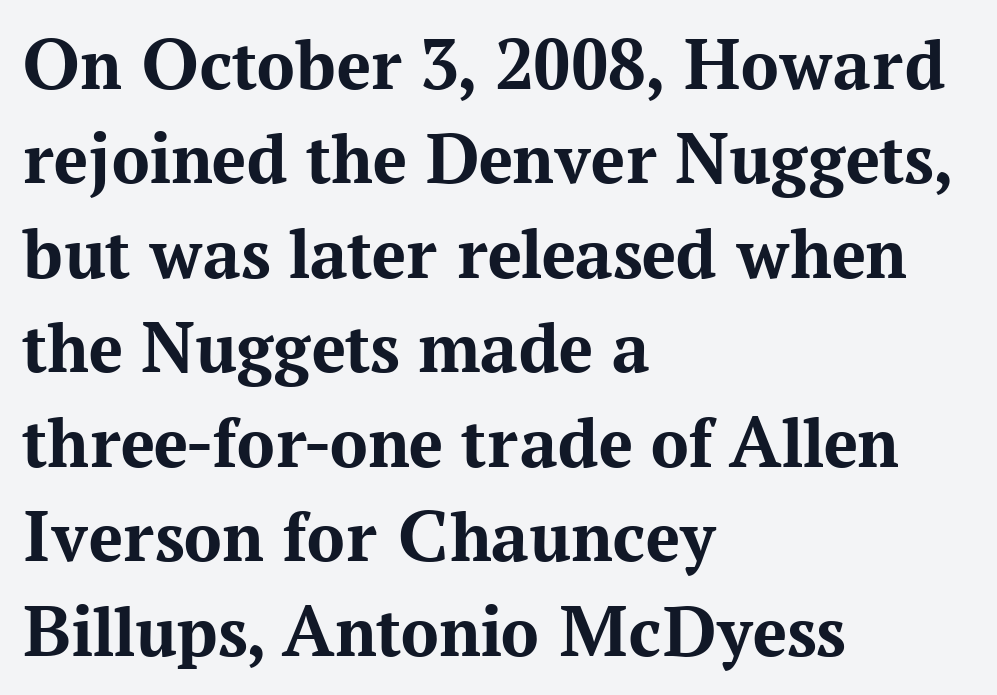
Q: Is the text bold? A: Yes.
Q: Is the text italic (slanted)? A: No, it is upright.
Q: Is the typeface a serif or a sans-serif typeface? A: Serif.
Q: Is the text underlined? A: No.
Q: How is the paragraph aligned? A: Left-aligned.
Q: Is the spacing between letters normal or unusually wide? A: Normal.
Q: Is the spacing between lines tight, normal or loose? A: Normal.
Q: Width (condensed, normal, or wide)? A: Normal.
Q: Stroke contrast? A: Medium.
Q: x-height? A: Medium.
Q: Monospaced? A: No.
